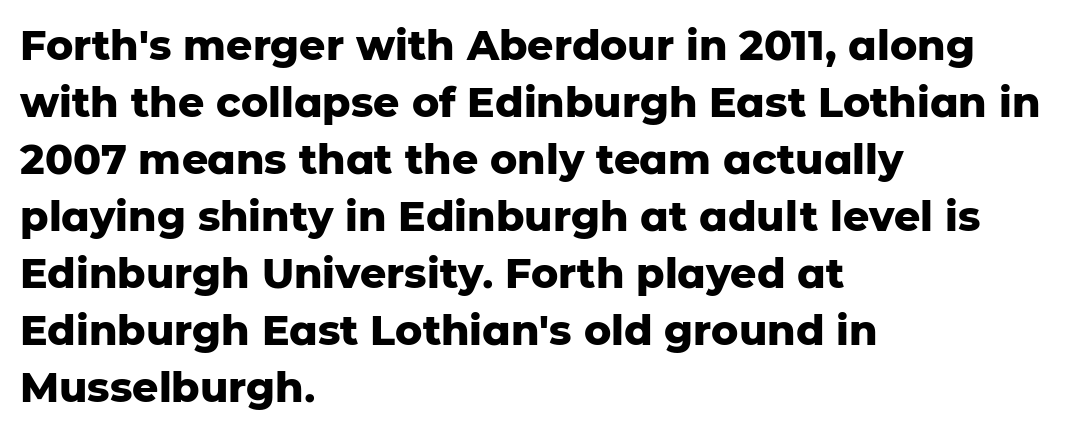
Every row of glyphs begins at an identical x-position on the left. Is there any slant? The stems are plumb. In terms of leading, this rendering sits right in the middle. The space beneath each line is pristine and unruled. Serif or sans? Sans — the stroke terminals are bare. Typesetter's note: full bold, strokes at maximum text heaviness.
